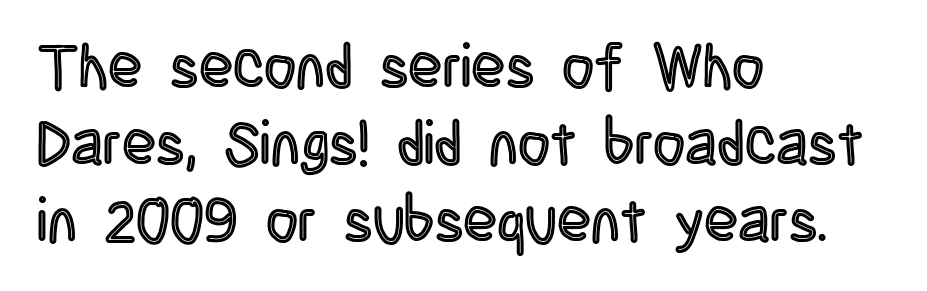
The baseline area is clear. If you drew a line through each stem, it would be perfectly vertical. The paragraph shown leans on its left margin. Characters follow at the spacing the type designer built in. A typesetter would call this proportional, since set widths differ per character.
